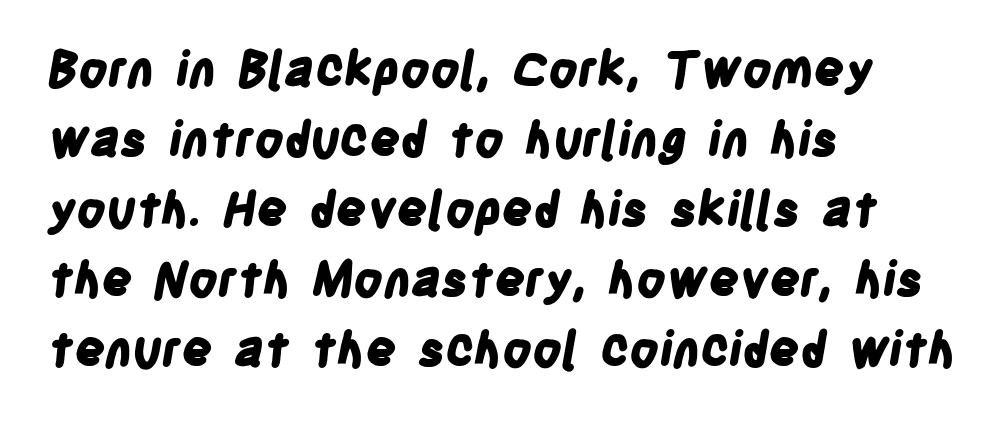
The image shows 48 px bold, condensed sans-serif type; set left-aligned, normal line spacing (1.46x), normal letter spacing, not underlined; low stroke contrast and a large x-height.
